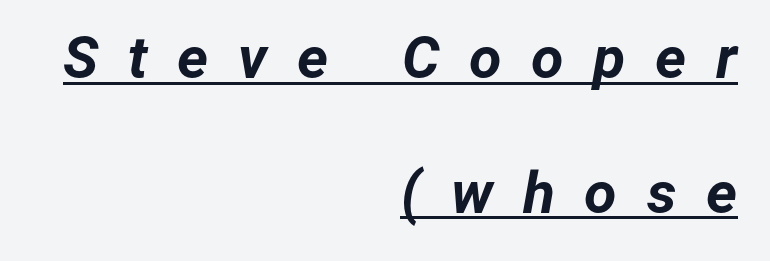
Looks like regular typesetting: each glyph gets only the width it needs. This rendering features underlined lettering. Substantial extra tracking has been applied to these lines. In terms of leading, this rendering errs on the spacious side. Notice how thick the strokes are: this is what a full bold looks like.
